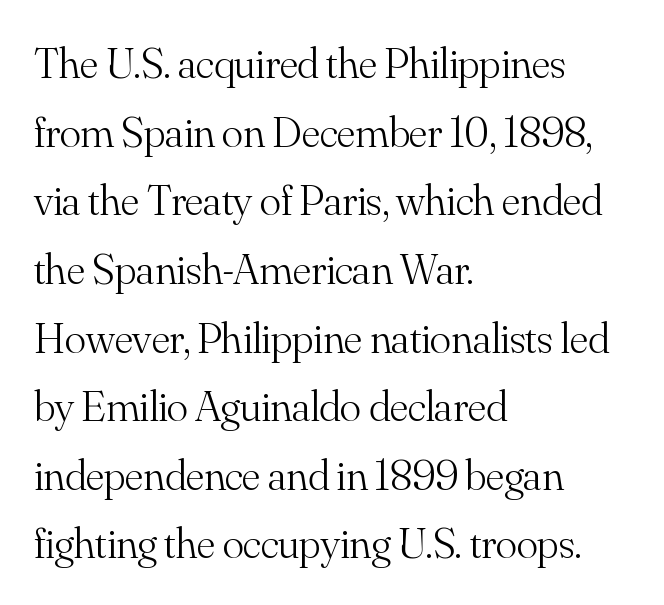
The image shows 44 px light serif type, upright; set left-aligned, normal line spacing (1.56x), normal letter spacing, not underlined; medium stroke contrast and a small x-height.
